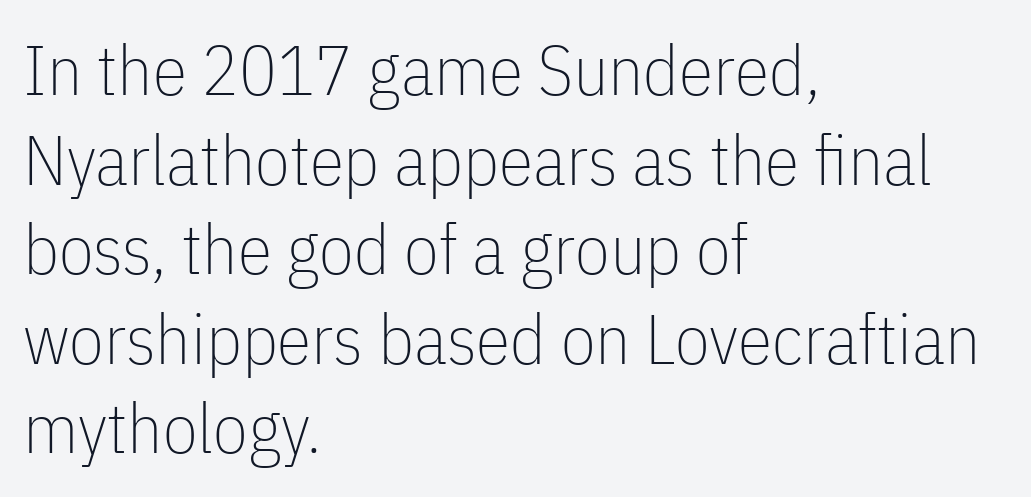
{"serif": "no", "italic": "no", "bold": "no", "weight": "thin", "width": "condensed", "stroke_contrast": "low", "x_height": "medium", "monospaced": "no", "underline": "no", "align": "left", "line_spacing": "normal", "line_spacing_ratio": 1.28, "letter_spacing": "normal", "letter_spacing_em": 0.0, "glyph_px": 70}
